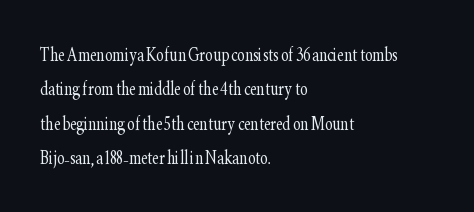
Observe the ordinary spacing: letters are neighbours, not strangers. Only glyphs here, with clear space below each row. Honestly, the row spacing looks completely unremarkable. No letter is thick-stroked: the sample isn't bold.
